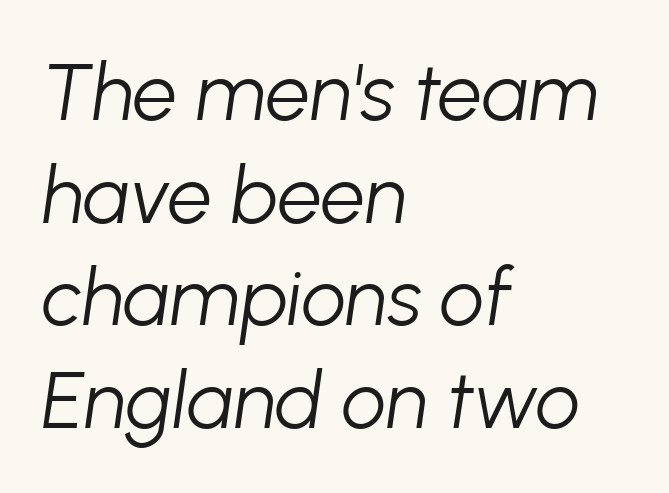
The image shows 79 px light type, italic (leaning right); set left-aligned, normal line spacing (1.3x), normal letter spacing, not underlined; low stroke contrast and a medium x-height.
